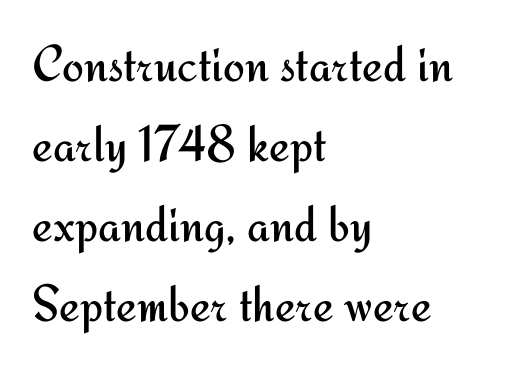
{"serif": "no", "italic": "no", "bold": "no", "weight": "regular", "width": "normal", "stroke_contrast": "medium", "x_height": "small", "monospaced": "no", "underline": "no", "align": "left", "line_spacing": "normal", "line_spacing_ratio": 1.54, "letter_spacing": "normal", "letter_spacing_em": 0.0, "glyph_px": 52}
